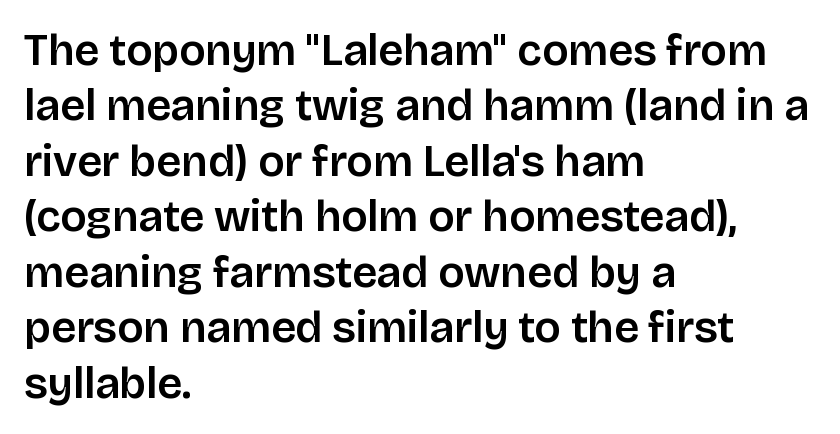
{"serif": "no", "italic": "no", "width": "normal", "stroke_contrast": "low", "x_height": "large", "monospaced": "no", "underline": "no", "align": "left", "line_spacing": "normal", "line_spacing_ratio": 1.26, "letter_spacing": "normal", "letter_spacing_em": 0.0, "glyph_px": 44}
